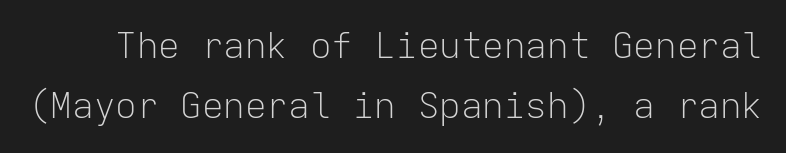
The image shows 36 px light sans-serif type, upright, monospaced; set normal line spacing (1.67x), normal letter spacing, not underlined; low stroke contrast and a medium x-height.
